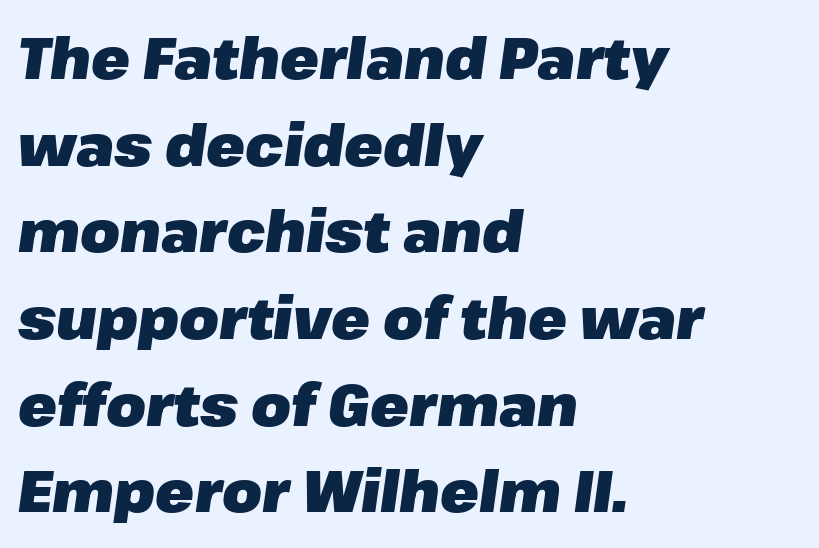
Q: Is the text bold? A: Yes.
Q: Is the text italic (slanted)? A: Yes, it leans right by about 8 degrees.
Q: Is the text underlined? A: No.
Q: How is the paragraph aligned? A: Left-aligned.
Q: Is the spacing between letters normal or unusually wide? A: Normal.
Q: Is the spacing between lines tight, normal or loose? A: Normal.
Q: Width (condensed, normal, or wide)? A: Normal.
Q: Stroke contrast? A: Low.
Q: x-height? A: Medium.
Q: Monospaced? A: No.
